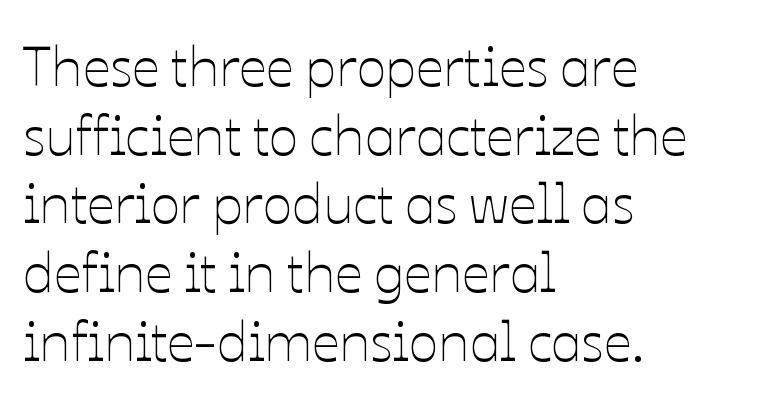
{"italic": "no", "bold": "no", "weight": "thin", "width": "normal", "stroke_contrast": "low", "x_height": "medium", "monospaced": "no", "underline": "no", "align": "left", "line_spacing": "normal", "line_spacing_ratio": 1.25, "letter_spacing": "normal", "letter_spacing_em": 0.0, "glyph_px": 55}
